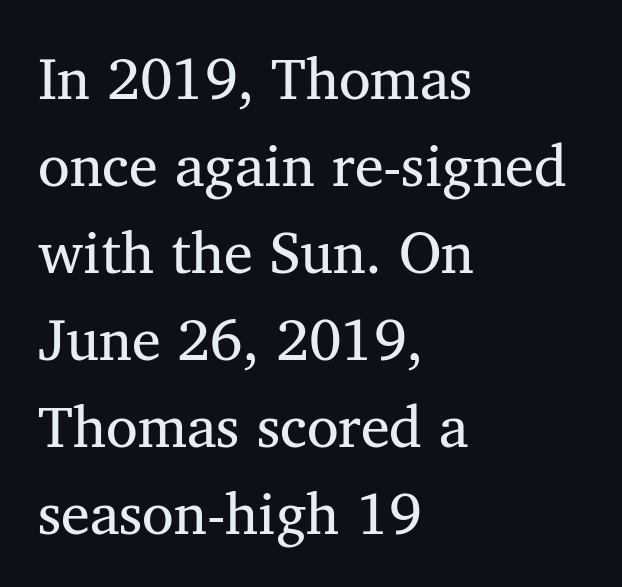
The image shows 58 px regular-weight serif type, upright; set left-aligned, normal line spacing (1.5x), normal letter spacing, not underlined; medium stroke contrast and a medium x-height.
